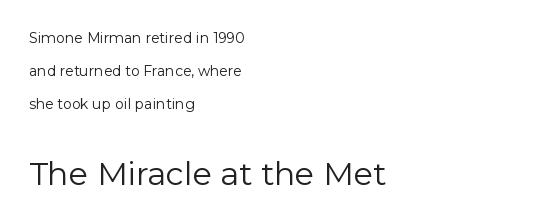
The image shows 32 px regular-weight sans-serif type, upright; set left-aligned, loose line spacing (2.36x), normal letter spacing, not underlined; the second (bottom) block is 2.29x larger; low stroke contrast and a medium x-height.
